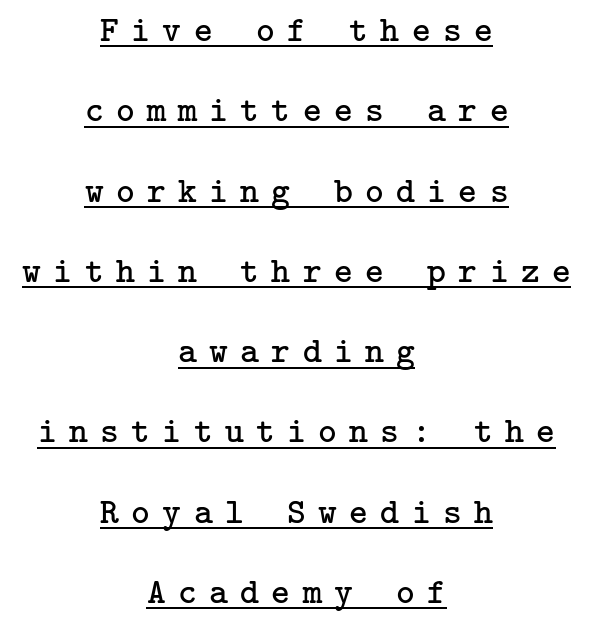
{"serif": "yes", "italic": "no", "bold": "no", "weight": "regular", "width": "normal", "stroke_contrast": "low", "x_height": "medium", "underline": "yes", "align": "center", "line_spacing": "loose", "line_spacing_ratio": 2.23, "letter_spacing": "wide", "letter_spacing_em": 0.34, "glyph_px": 36}
